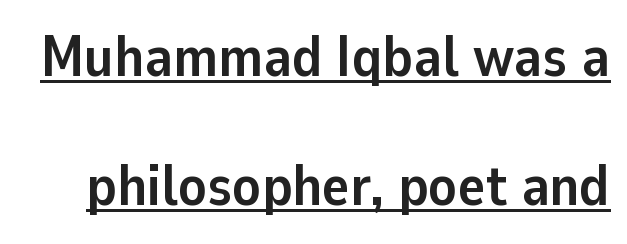
{"serif": "no", "italic": "no", "bold": "yes", "weight": "semibold", "width": "normal", "stroke_contrast": "low", "x_height": "medium", "monospaced": "no", "underline": "yes", "line_spacing": "loose", "line_spacing_ratio": 2.23, "letter_spacing": "normal", "letter_spacing_em": 0.0, "glyph_px": 58}
